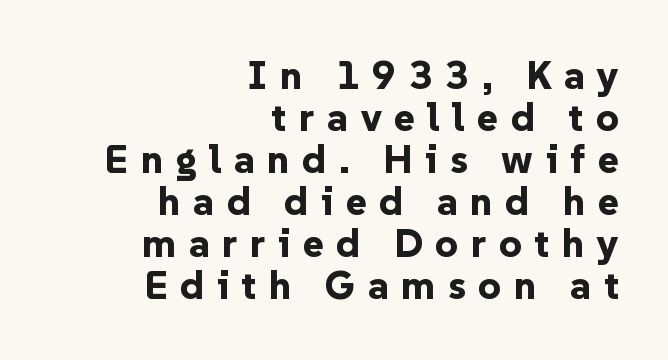
The tracking reads as deliberately expanded to a designer's eye. Check under the words: just untouched page. Heft: maximum for text — a bold. Every character sits straight up, as roman type does. The paragraph shown leans on its right margin.
